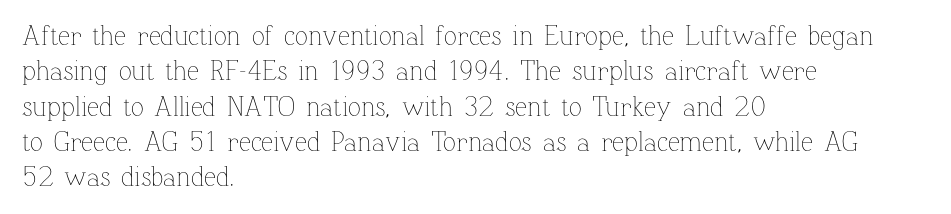
Line beginnings align vertically; line endings do not. The typography opts for an upright posture over an oblique one. Baseline-to-baseline distance is the conventional proportion of letter height. The characters are drawn with everyday or finer stroke widths. Here the glyphs are tracked normally, forming tight word shapes.
